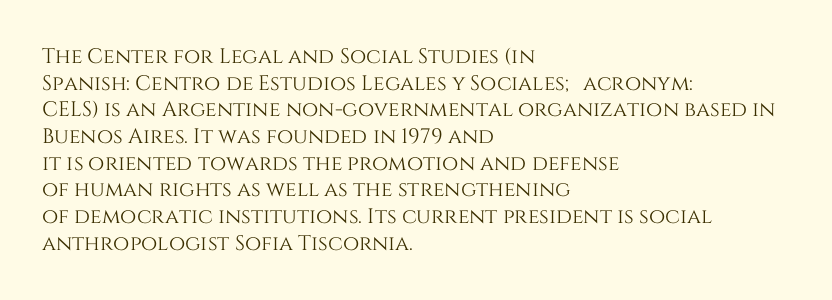
Successive baselines arrive at the customary interval. The space directly below the letters is spotless. The face used here is rendered with its standard letterfit. The rendering anchors every line to the left-hand side.
